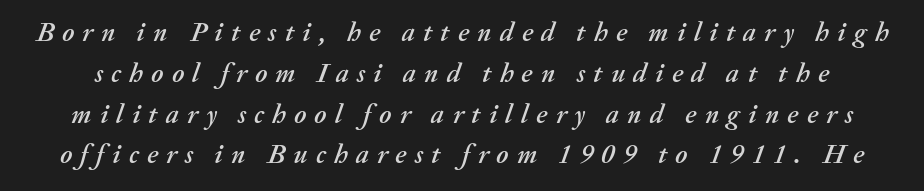
Q: Is the text italic (slanted)? A: Yes, it leans right by about 20 degrees.
Q: Is the text underlined? A: No.
Q: Is the spacing between letters normal or unusually wide? A: Unusually wide.
Q: Is the spacing between lines tight, normal or loose? A: Normal.
